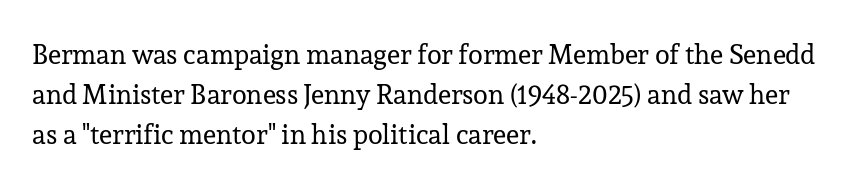
Q: Is the text bold? A: No.
Q: Is the text italic (slanted)? A: No, it is upright.
Q: Is the text underlined? A: No.
Q: How is the paragraph aligned? A: Left-aligned.
Q: Is the spacing between letters normal or unusually wide? A: Normal.
Q: Is the spacing between lines tight, normal or loose? A: Normal.
